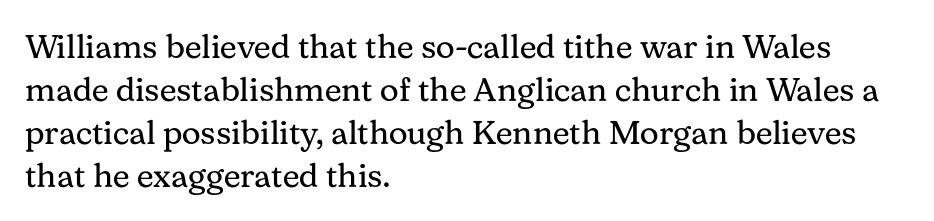
{"serif": "yes", "italic": "no", "bold": "no", "weight": "regular", "width": "normal", "stroke_contrast": "medium", "x_height": "medium", "monospaced": "no", "underline": "no", "align": "left", "line_spacing": "normal", "line_spacing_ratio": 1.3, "letter_spacing": "normal", "letter_spacing_em": 0.0, "glyph_px": 33}
